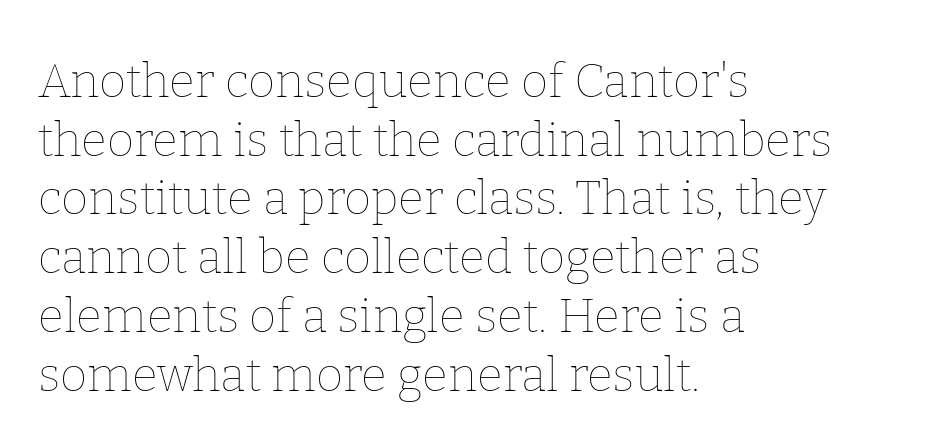
Q: Is the text bold? A: No.
Q: Is the text italic (slanted)? A: No, it is upright.
Q: Is the text underlined? A: No.
Q: How is the paragraph aligned? A: Left-aligned.
Q: Is the spacing between letters normal or unusually wide? A: Normal.
Q: Is the spacing between lines tight, normal or loose? A: Normal.
Q: Width (condensed, normal, or wide)? A: Normal.
Q: Stroke contrast? A: Low.
Q: x-height? A: Medium.
Q: Monospaced? A: No.
